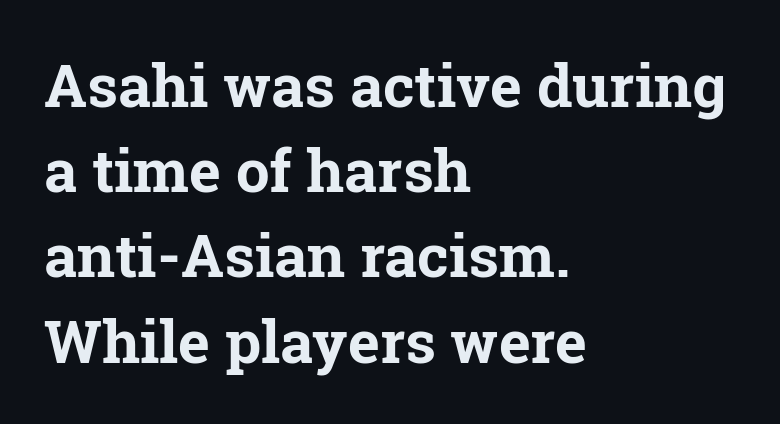
{"serif": "yes", "italic": "no", "bold": "yes", "weight": "bold", "width": "normal", "stroke_contrast": "low", "x_height": "medium", "monospaced": "no", "underline": "no", "align": "left", "line_spacing": "normal", "line_spacing_ratio": 1.42, "letter_spacing": "normal", "letter_spacing_em": 0.0, "glyph_px": 60}
